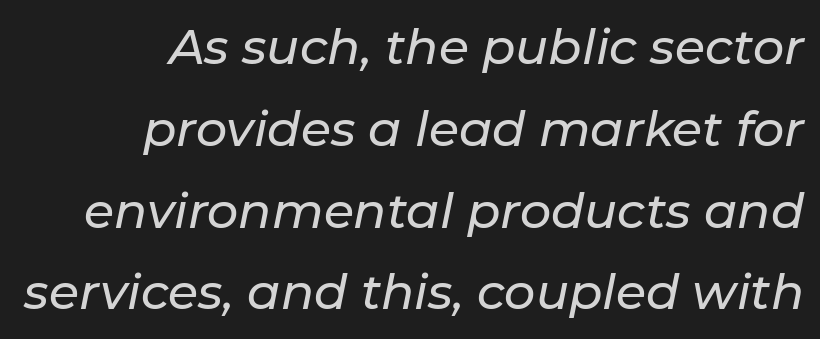
Q: Is the text italic (slanted)? A: Yes, it leans right by about 11 degrees.
Q: Is the text underlined? A: No.
Q: How is the paragraph aligned? A: Right-aligned.
Q: Is the spacing between letters normal or unusually wide? A: Normal.
Q: Is the spacing between lines tight, normal or loose? A: Normal.
Q: Width (condensed, normal, or wide)? A: Normal.
Q: Stroke contrast? A: Low.
Q: x-height? A: Medium.
Q: Monospaced? A: No.
